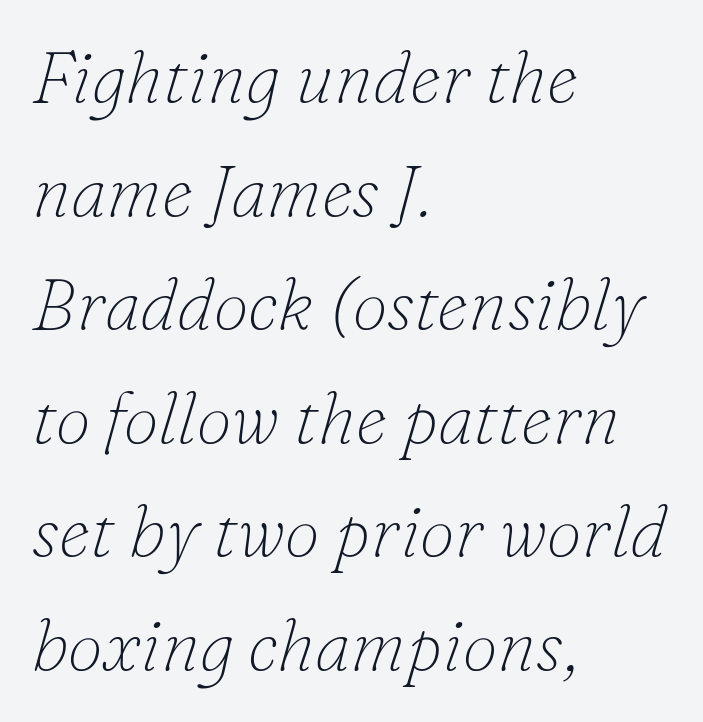
{"serif": "yes", "italic": "yes", "lean": "right", "slant_degrees": 16, "bold": "no", "weight": "thin", "width": "normal", "stroke_contrast": "low", "x_height": "small", "monospaced": "no", "underline": "no", "align": "left", "line_spacing": "normal", "line_spacing_ratio": 1.6, "letter_spacing": "normal", "letter_spacing_em": 0.0, "glyph_px": 71}
